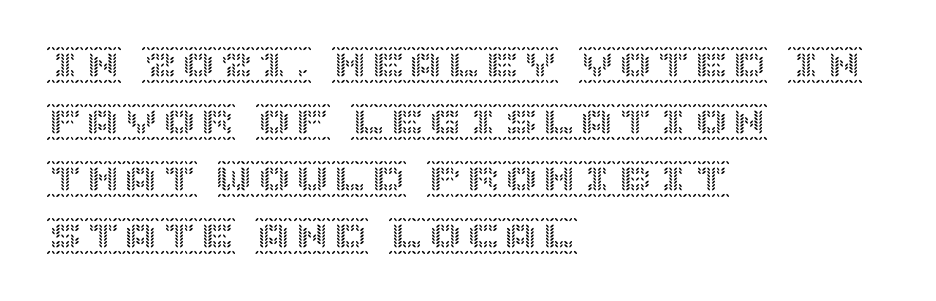
The image shows 38 px text type, upright; set left-aligned, normal line spacing (1.5x), normal letter spacing, not underlined; a large x-height.
